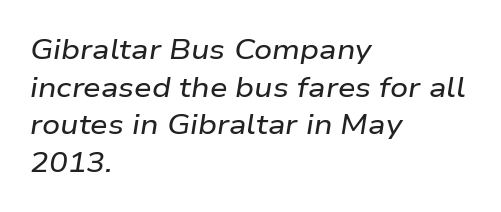
The rendering keeps characters at their native spacing. Think of a printed novel: that variable character pitch is what you see here. This sample uses an oblique cut, with every glyph tilted off the vertical. Check under the words: just untouched page.
